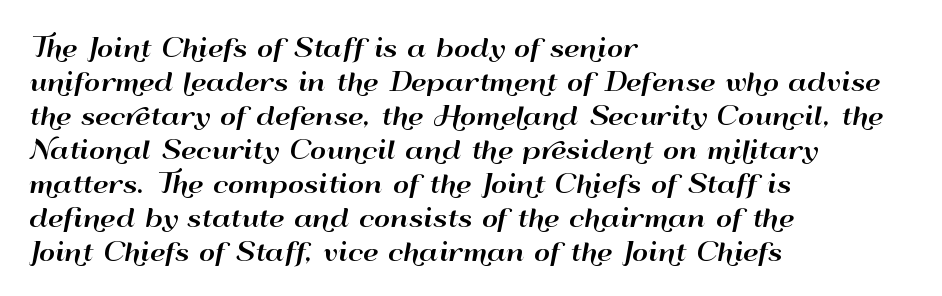
The image shows 25 px text type; set left-aligned, normal line spacing (1.36x), normal letter spacing, not underlined.
